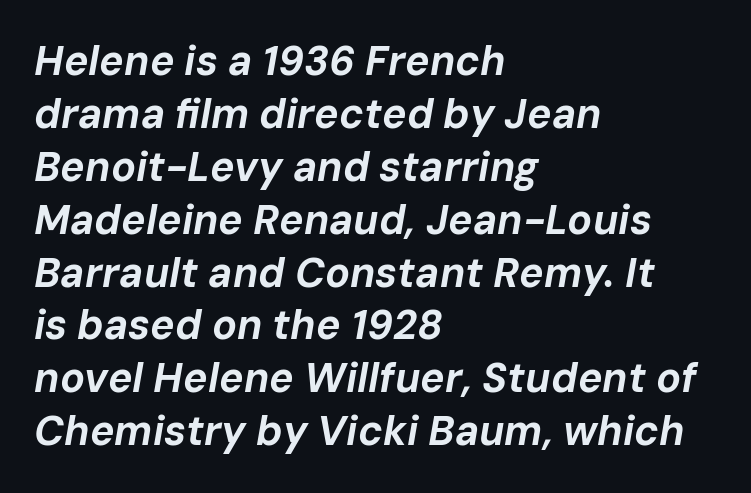
The ragged edge is on the right, which tells us the setting is flush left. Quick note: italic. Do the characters align in a grid? No, the font is proportional. Does extra space separate the letters? No, they use regular spacing. If you measured baseline to baseline, you'd find a middling distance. Just letters on the line, the space beneath them empty.
